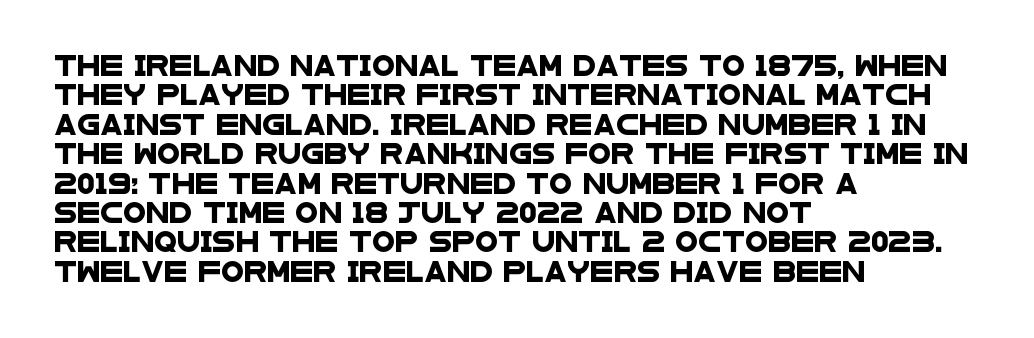
Check under the words: just untouched page. In terms of leading, this rendering sits right in the middle. The text block is weighted toward the left margin, trailing off unevenly rightward. Short note: letters normally spaced.
